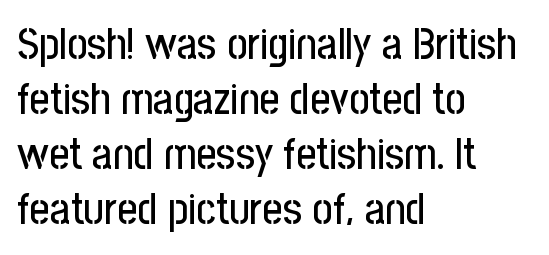
The image shows 44 px condensed sans-serif type, upright; set left-aligned, normal line spacing (1.25x), normal letter spacing, not underlined; low stroke contrast and a medium x-height.
